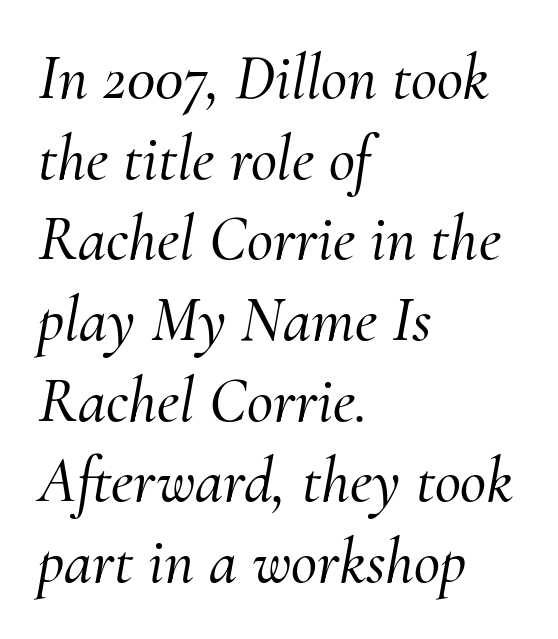
Is the letter spacing exaggerated? No — it looks like the ordinary default. A classic flush-left, rag-right setting is used for this passage. Plain, unruled lines of type. In terms of posture, this sample is oblique. Old-style or modern, the face here clearly has serifs. Think of a printed novel: that variable character pitch is what you see here.
